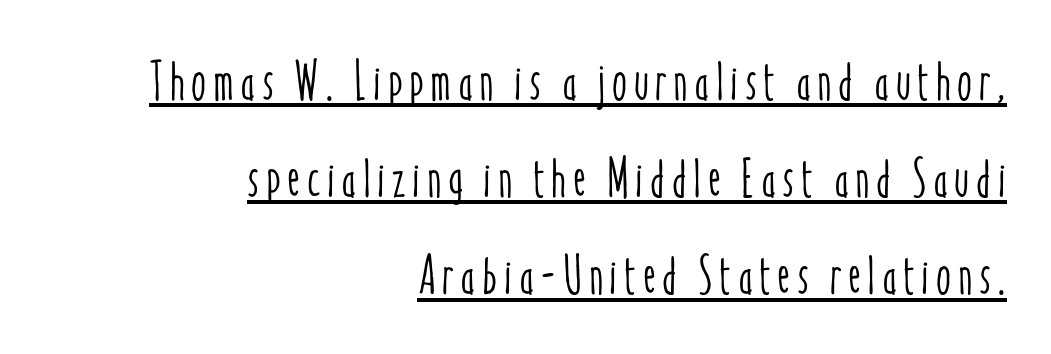
{"italic": "no", "width": "condensed", "stroke_contrast": "low", "x_height": "medium", "monospaced": "no", "underline": "yes", "align": "right", "line_spacing_ratio": 1.8, "glyph_px": 54}
